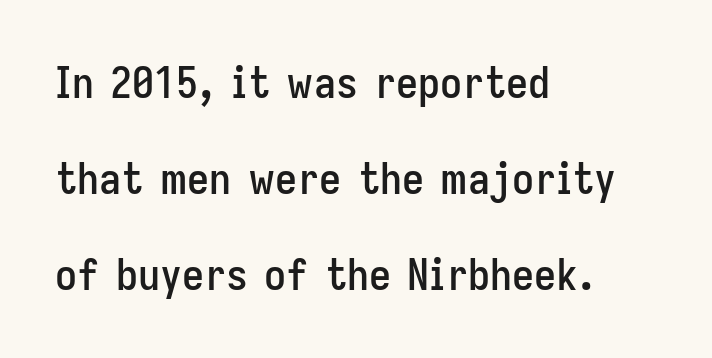
The image shows 44 px condensed sans-serif type, upright; set left-aligned, loose line spacing (2.18x), normal letter spacing, not underlined; low stroke contrast and a medium x-height.
